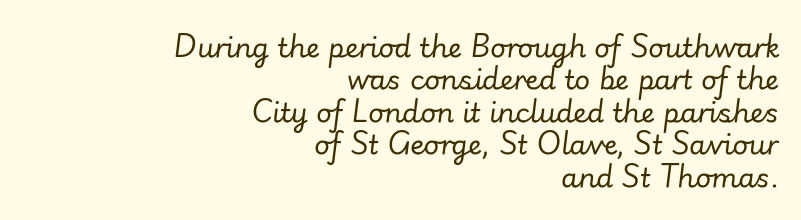
Q: Is the text bold? A: No.
Q: Is the text italic (slanted)? A: Yes, it leans right by about 7 degrees.
Q: Is the text underlined? A: No.
Q: How is the paragraph aligned? A: Right-aligned.
Q: Is the spacing between letters normal or unusually wide? A: Normal.
